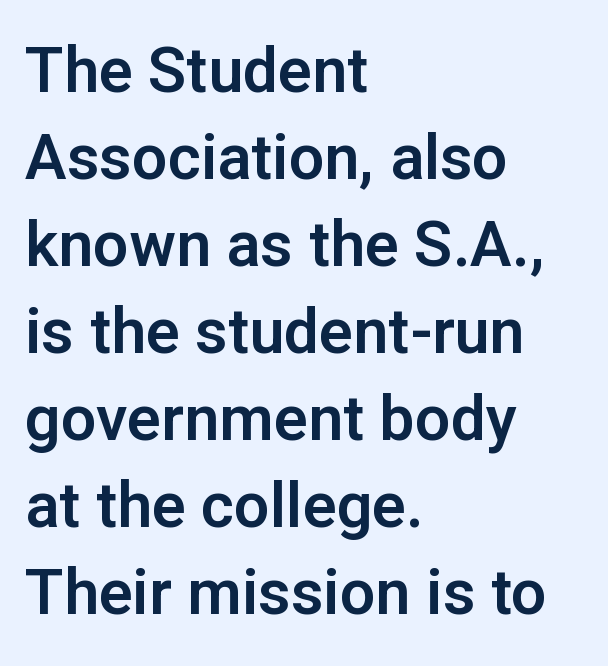
{"serif": "no", "italic": "no", "width": "normal", "stroke_contrast": "low", "x_height": "medium", "monospaced": "no", "underline": "no", "align": "left", "line_spacing": "normal", "line_spacing_ratio": 1.38, "letter_spacing": "normal", "letter_spacing_em": 0.0, "glyph_px": 63}
